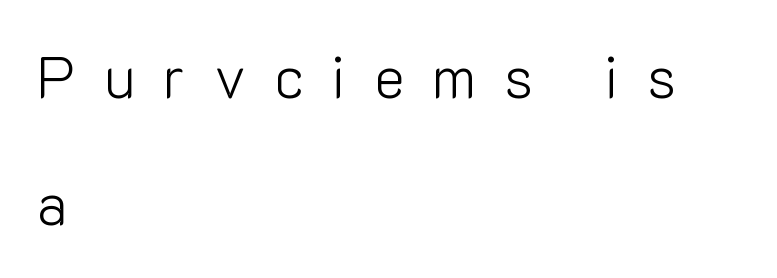
Observe the absence of serifs on each vertical stroke in this sample. The space between consecutive lines is lavish. Tall strokes in this sample are plumb rather than angled. Varying glyph widths throughout — classic text-font behaviour.
